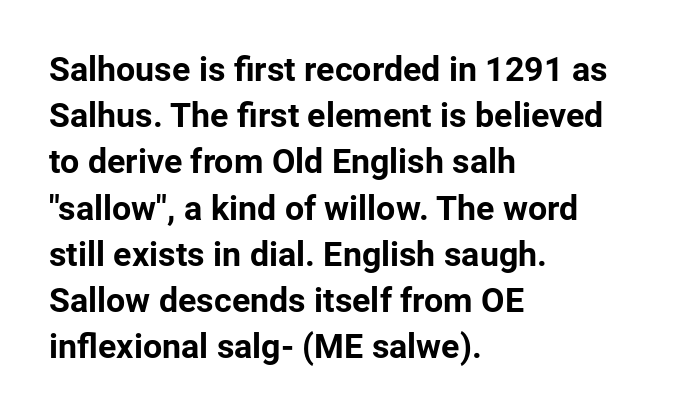
Q: Is the text bold? A: Yes.
Q: Is the text italic (slanted)? A: No, it is upright.
Q: Is the typeface a serif or a sans-serif typeface? A: Sans-serif.
Q: Is the text underlined? A: No.
Q: How is the paragraph aligned? A: Left-aligned.
Q: Is the spacing between letters normal or unusually wide? A: Normal.
Q: Is the spacing between lines tight, normal or loose? A: Normal.
Q: Width (condensed, normal, or wide)? A: Normal.
Q: Stroke contrast? A: Low.
Q: x-height? A: Medium.
Q: Monospaced? A: No.
